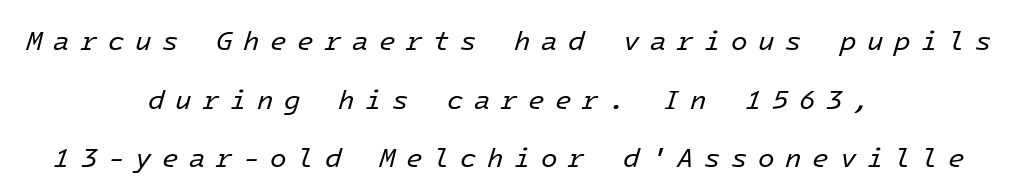
{"italic": "yes", "lean": "right", "slant_degrees": 16, "bold": "no", "underline": "no", "align": "center", "line_spacing": "loose", "line_spacing_ratio": 2.17, "letter_spacing": "wide", "letter_spacing_em": 0.39, "glyph_px": 27}
